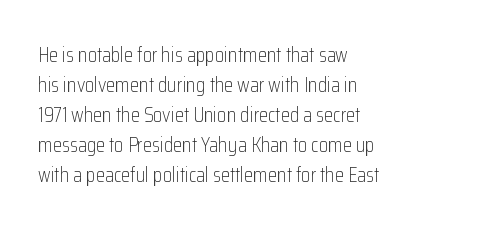
Compared with typical body copy, the letter spacing here is the same. The text block is weighted toward the left margin, trailing off unevenly rightward. The foot of each line stays bare and open. Evenly set lines give the paragraph a standard silhouette. Stroke thickness stays within the range of a standard reading face or lighter.
